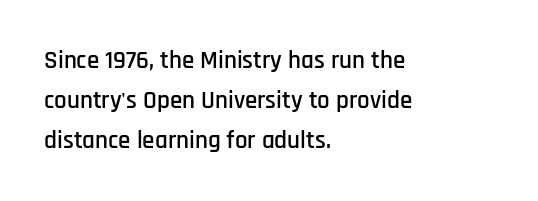
The image shows 25 px text type, upright; set left-aligned, normal line spacing (1.6x), normal letter spacing, not underlined.
